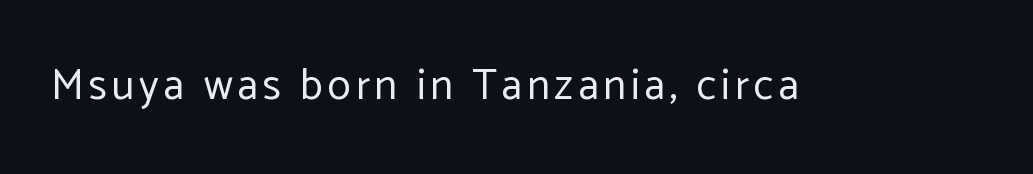
{"serif": "no", "italic": "no", "bold": "no", "weight": "regular", "width": "normal", "stroke_contrast": "low", "x_height": "medium", "monospaced": "no", "underline": "no", "glyph_px": 43}
